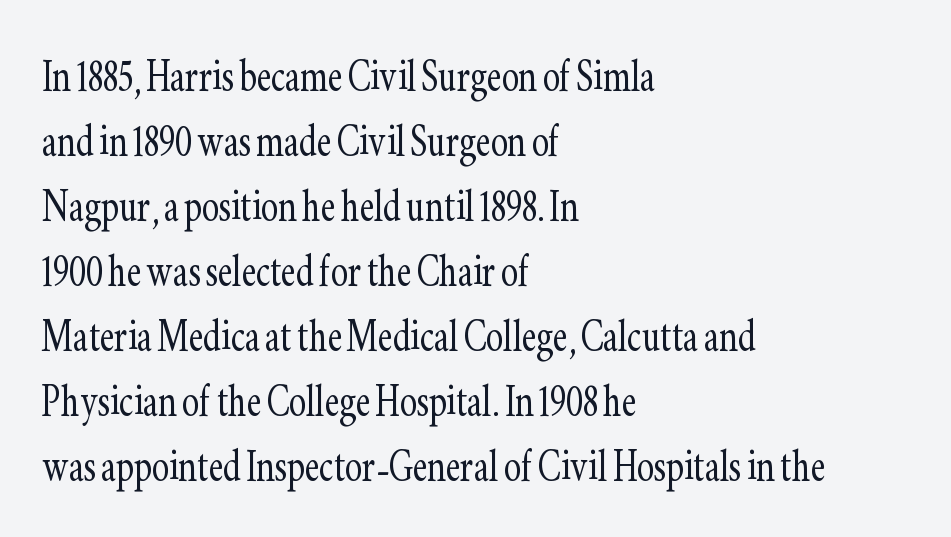
{"serif": "yes", "italic": "no", "bold": "no", "weight": "light", "width": "condensed", "stroke_contrast": "low", "x_height": "small", "monospaced": "no", "underline": "no", "align": "left", "line_spacing": "normal", "line_spacing_ratio": 1.25, "letter_spacing": "normal", "letter_spacing_em": 0.0, "glyph_px": 52}
